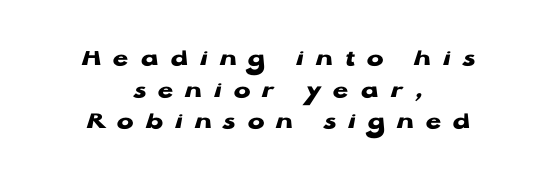
Q: Is the text bold? A: Yes.
Q: Is the text italic (slanted)? A: No, it is upright.
Q: Is the text underlined? A: No.
Q: How is the paragraph aligned? A: Centered.
Q: Is the spacing between letters normal or unusually wide? A: Unusually wide.
Q: Is the spacing between lines tight, normal or loose? A: Normal.
